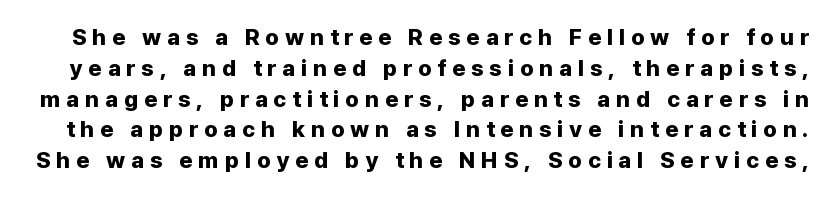
{"italic": "no", "bold": "yes", "underline": "no", "line_spacing": "normal", "line_spacing_ratio": 1.34, "letter_spacing": "wide", "letter_spacing_em": 0.25, "glyph_px": 23}
